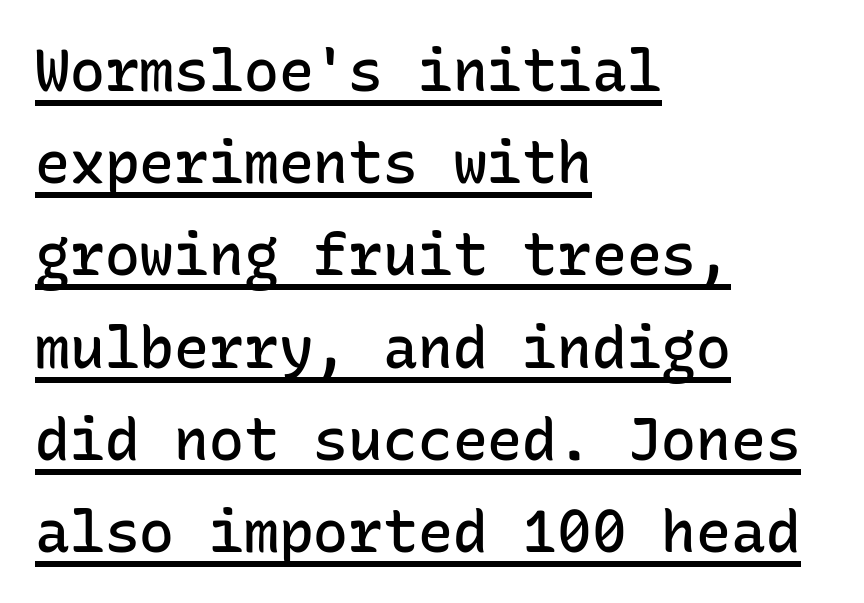
Think of a typewriter: that constant character pitch is what you see here. Honestly, the letter spacing is just normal — you wouldn't notice it. Does the copy run flush right? No — it runs flush left. Rows of type keep a routine distance in the vertical direction. Does a line run under the words? Yes, clearly. The face used here is a sans, in the tradition of grotesques and geometrics.
